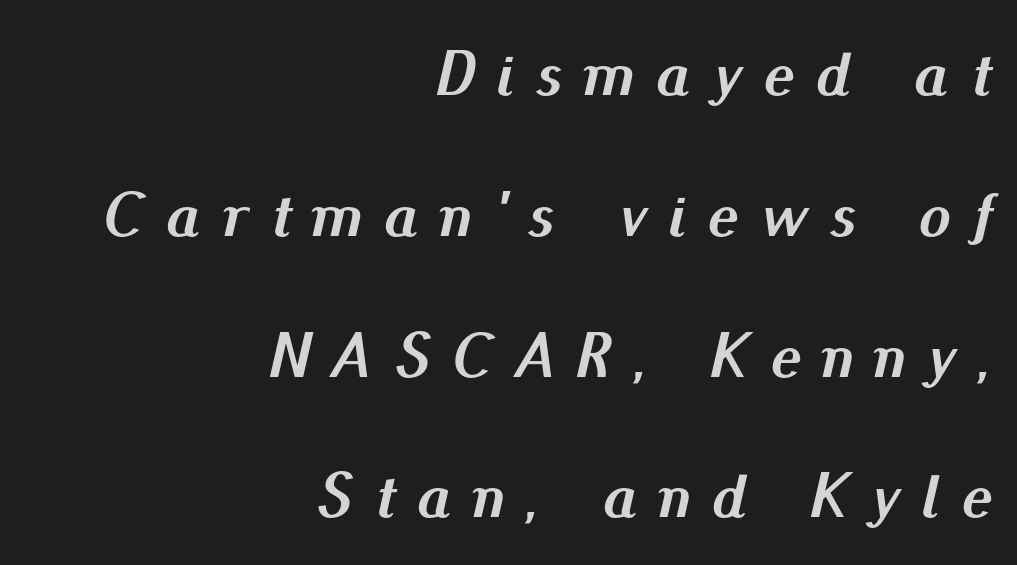
Designer's note — italics engaged. Think of a printed novel: that variable character pitch is what you see here. The designer dialed line spacing up above the default. The string is rendered with underlining switched off. A dark, heavy texture on the line: the type is bold. The tracking reads as deliberately expanded to a designer's eye.
